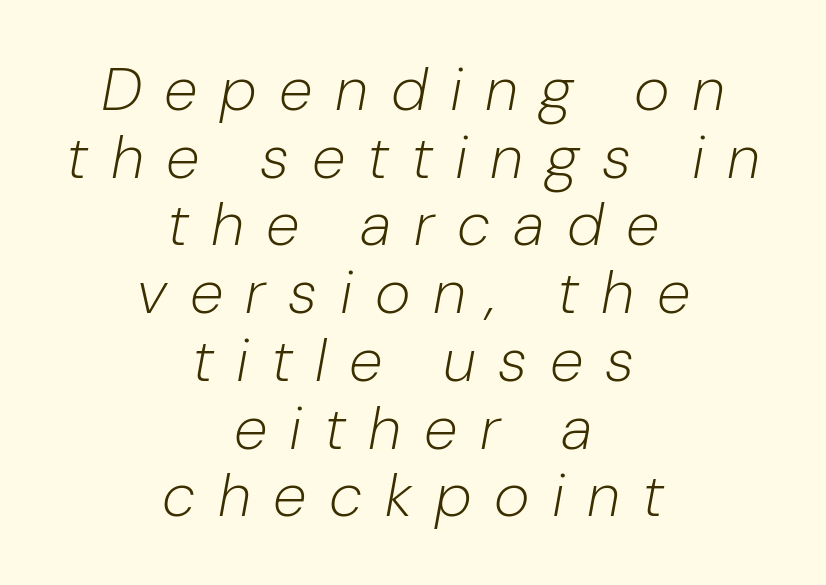
The image shows 61 px light type, italic (leaning right); set centered, tight line spacing (1.11x), unusually wide letter spacing (+0.37 em), not underlined; low stroke contrast and a medium x-height.
